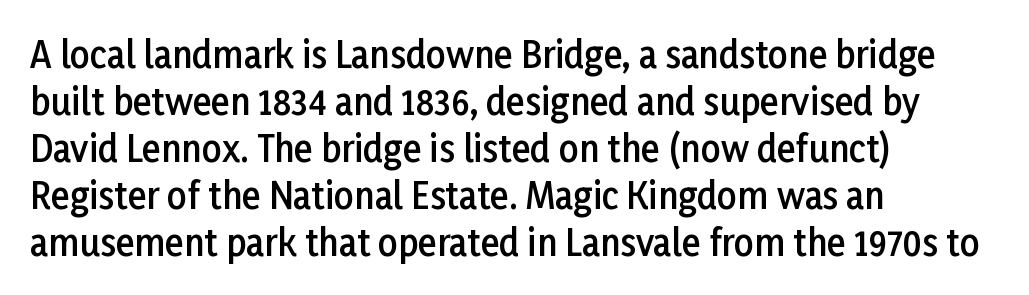
The image shows 35 px semibold sans-serif type, upright; set left-aligned, normal line spacing (1.34x), normal letter spacing, not underlined; low stroke contrast and a medium x-height.
